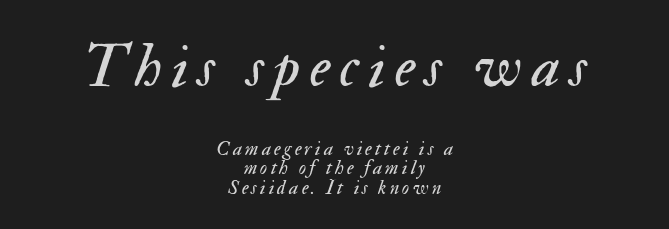
The rendering shrinks the type as you move from the upper chunk to the lower. Vertically, the passage feels compressed, each row crowding the next. A light-to-regular cut is what we see here. The words here are not underlined.
